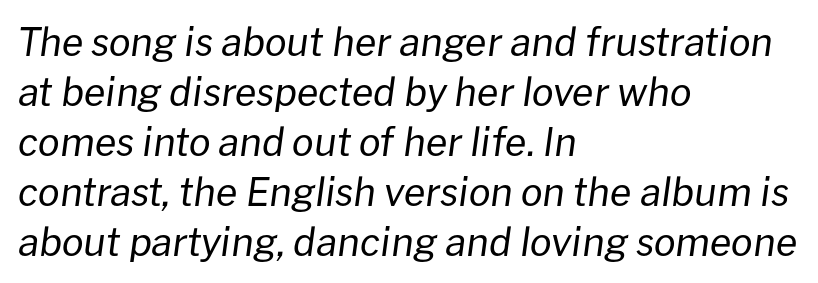
The image shows 39 px regular-weight type, italic (leaning right); set left-aligned, normal line spacing (1.28x), normal letter spacing, not underlined; low stroke contrast and a medium x-height.
